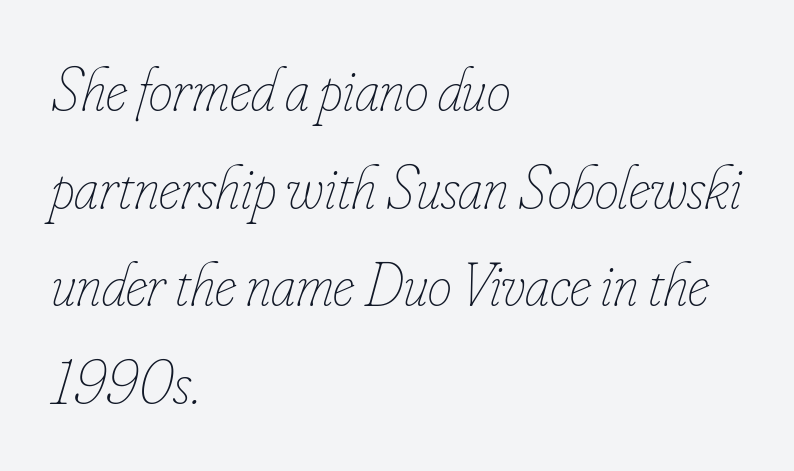
{"italic": "yes", "lean": "right", "slant_degrees": 16, "bold": "no", "weight": "thin", "width": "condensed", "stroke_contrast": "low", "x_height": "small", "monospaced": "no", "underline": "no", "align": "left", "line_spacing": "normal", "line_spacing_ratio": 1.6, "letter_spacing": "normal", "letter_spacing_em": 0.0, "glyph_px": 61}
